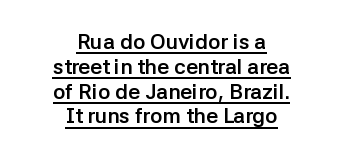
{"italic": "no", "bold": "yes", "underline": "yes", "align": "center", "line_spacing_ratio": 1.18, "letter_spacing": "normal", "letter_spacing_em": 0.0, "glyph_px": 21}
